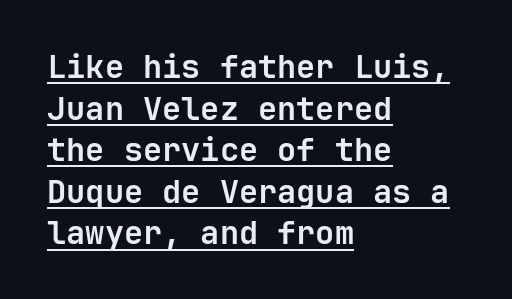
Where is the straight margin? On the left. This sample keeps an unexceptional amount of space between lines. Rendered with straight, roman letterforms. The rendered words wear a rule along their underside.
